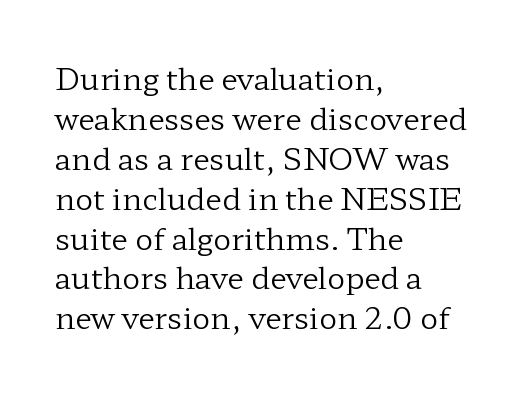
Q: Is the text bold? A: No.
Q: Is the text italic (slanted)? A: No, it is upright.
Q: Is the typeface a serif or a sans-serif typeface? A: Serif.
Q: Is the text underlined? A: No.
Q: How is the paragraph aligned? A: Left-aligned.
Q: Is the spacing between letters normal or unusually wide? A: Normal.
Q: Is the spacing between lines tight, normal or loose? A: Normal.
Q: Width (condensed, normal, or wide)? A: Wide.
Q: Stroke contrast? A: Low.
Q: x-height? A: Medium.
Q: Monospaced? A: No.
